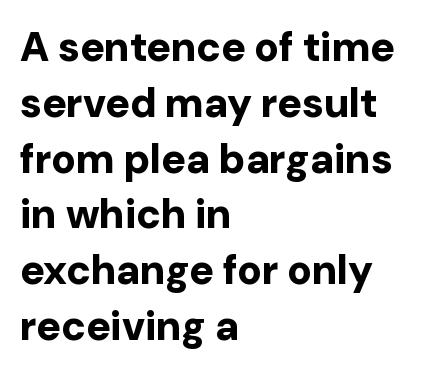
Q: Is the text bold? A: Yes.
Q: Is the text italic (slanted)? A: No, it is upright.
Q: Is the typeface a serif or a sans-serif typeface? A: Sans-serif.
Q: Is the text underlined? A: No.
Q: How is the paragraph aligned? A: Left-aligned.
Q: Is the spacing between letters normal or unusually wide? A: Normal.
Q: Is the spacing between lines tight, normal or loose? A: Normal.
Q: Width (condensed, normal, or wide)? A: Normal.
Q: Stroke contrast? A: Low.
Q: x-height? A: Medium.
Q: Monospaced? A: No.
